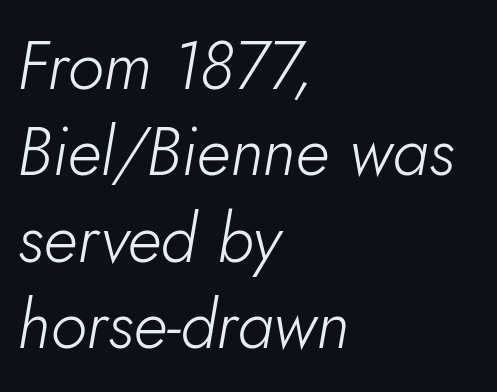
The compositor pushed each line to the left boundary. Stems and bowls with no extra thickness — not bold. Observe the lean: these are italic letterforms. Varying glyph widths throughout — classic text-font behaviour. Nothing unusual about the tracking: characters are spaced as the font intends.
